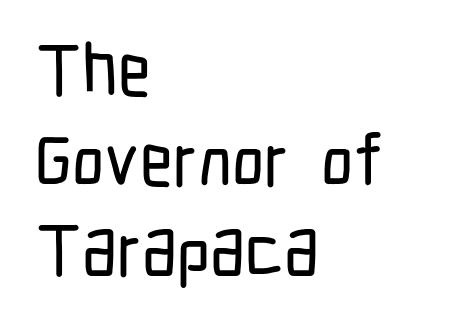
{"serif": "no", "italic": "no", "width": "condensed", "stroke_contrast": "low", "x_height": "medium", "monospaced": "no", "underline": "no", "align": "left", "line_spacing": "normal", "line_spacing_ratio": 1.25, "letter_spacing": "normal", "letter_spacing_em": 0.0, "glyph_px": 72}
